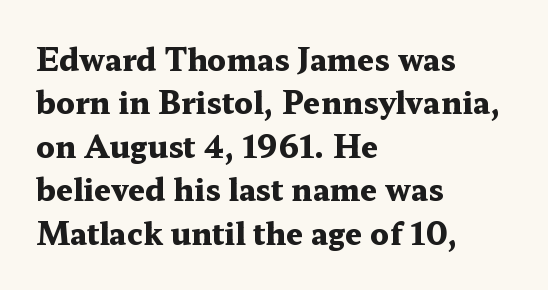
Typesetter's note: full bold, strokes at maximum text heaviness. When letters stand straight like this, we call the style roman or upright. Tracking here is standard; glyphs follow each other at the usual distance. Any mark beneath the type? The region is blank. Character widths vary here, with narrow letters taking less room than wide ones. Interline gaps are of average width in this sample.
